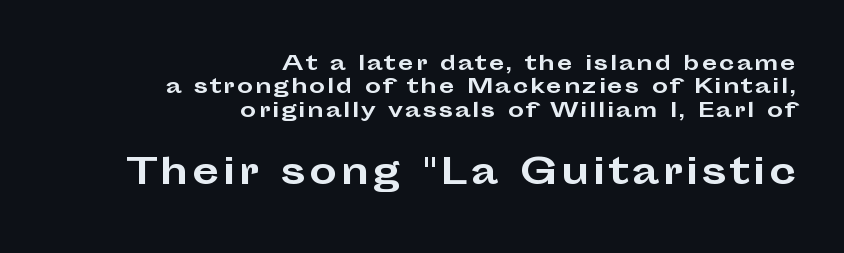
{"serif": "no", "italic": "no", "bold": "yes", "weight": "bold", "width": "wide", "stroke_contrast": "low", "x_height": "medium", "monospaced": "no", "underline": "no", "align": "right", "line_spacing_ratio": 1.17, "larger_block": "second", "size_ratio": 1.75, "glyph_px": 35}
